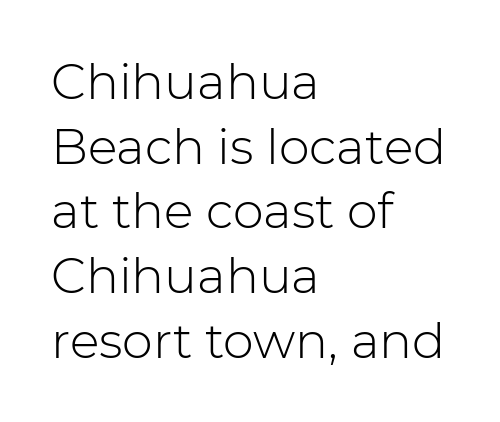
{"serif": "no", "italic": "no", "bold": "no", "weight": "light", "width": "normal", "stroke_contrast": "low", "x_height": "medium", "monospaced": "no", "underline": "no", "align": "left", "line_spacing": "normal", "line_spacing_ratio": 1.32, "letter_spacing": "normal", "letter_spacing_em": 0.0, "glyph_px": 49}
